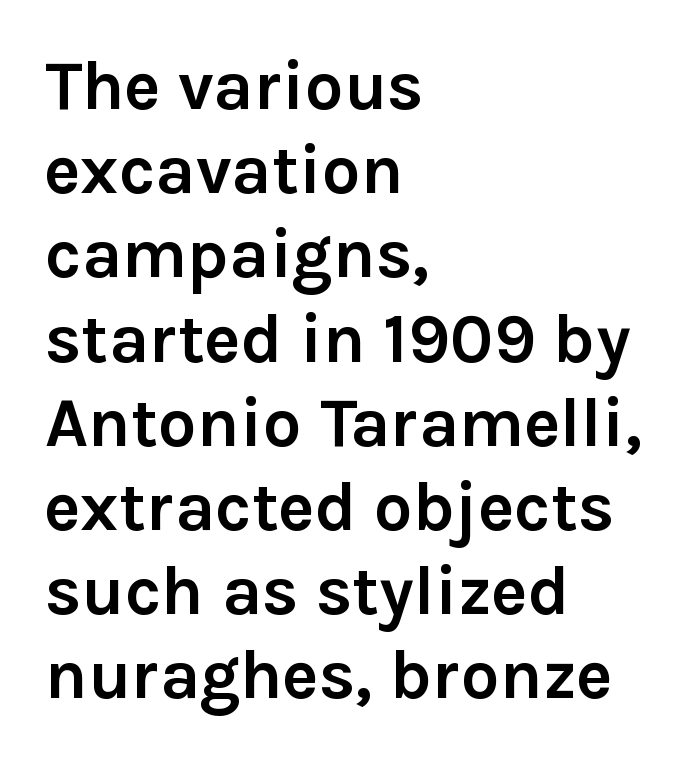
Default kerning and tracking; the words read as compact shapes. In terms of weight, the rendering is a true, heavy bold. No word sits above an underline. Notice how the passage keeps a crisp vertical edge on the left only. The characters display no serif detailing; their extremities are plain.
